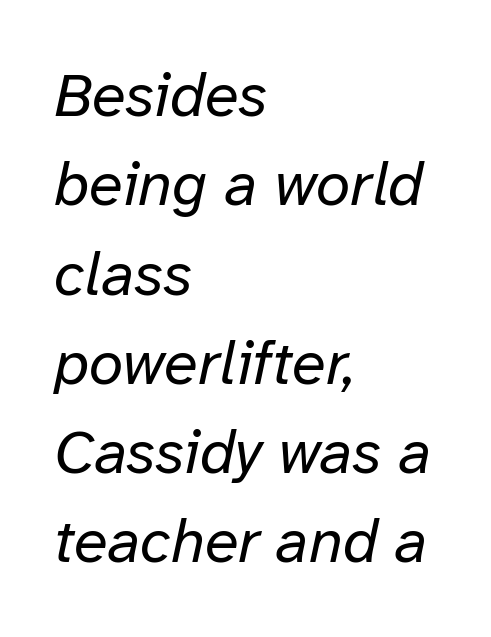
The image shows 62 px regular-weight type, italic (leaning right); set left-aligned, normal line spacing (1.44x), normal letter spacing, not underlined; low stroke contrast and a medium x-height.
